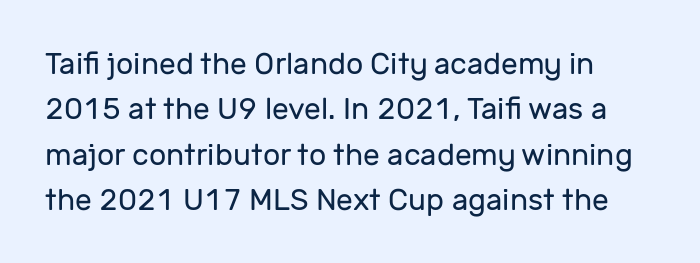
The lettering stays uniformly vertical, giving the passage a roman look. Looks like regular typesetting: each glyph gets only the width it needs. These lines keep a tight, regular rhythm from letter to letter. Each stroke keeps to a modest, everyday thickness or less. This rendering features lettering with no underline.
